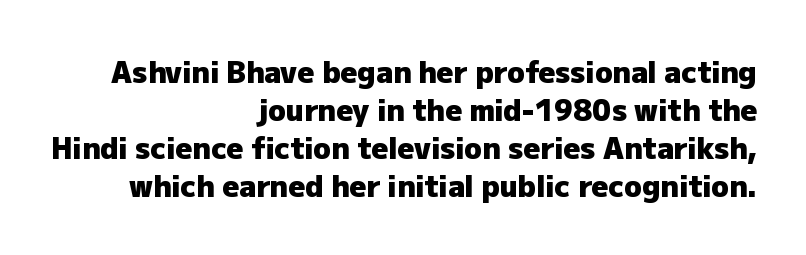
The image shows 29 px heavy sans-serif type, upright; set right-aligned, normal line spacing (1.31x), normal letter spacing, not underlined; low stroke contrast and a medium x-height.
